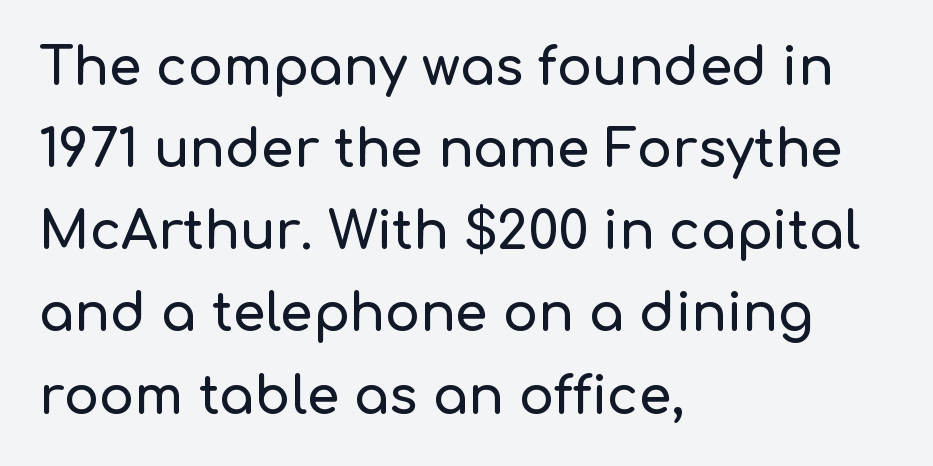
{"serif": "no", "italic": "no", "width": "normal", "stroke_contrast": "low", "x_height": "medium", "monospaced": "no", "underline": "no", "align": "left", "line_spacing": "normal", "line_spacing_ratio": 1.58, "letter_spacing": "normal", "letter_spacing_em": 0.0, "glyph_px": 52}
